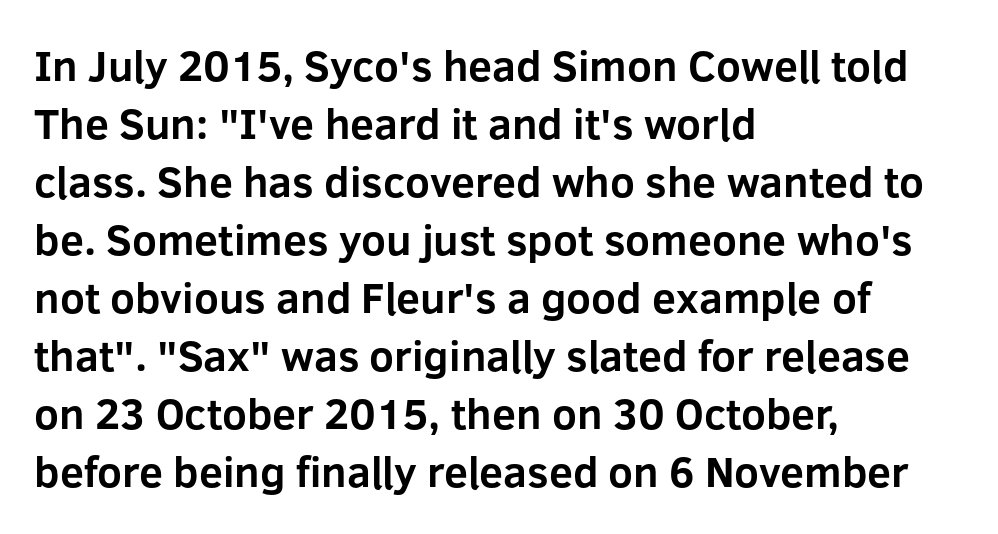
{"serif": "no", "italic": "no", "bold": "yes", "weight": "bold", "width": "normal", "stroke_contrast": "low", "x_height": "medium", "monospaced": "no", "underline": "no", "align": "left", "line_spacing": "normal", "line_spacing_ratio": 1.35, "letter_spacing": "normal", "letter_spacing_em": 0.0, "glyph_px": 43}
